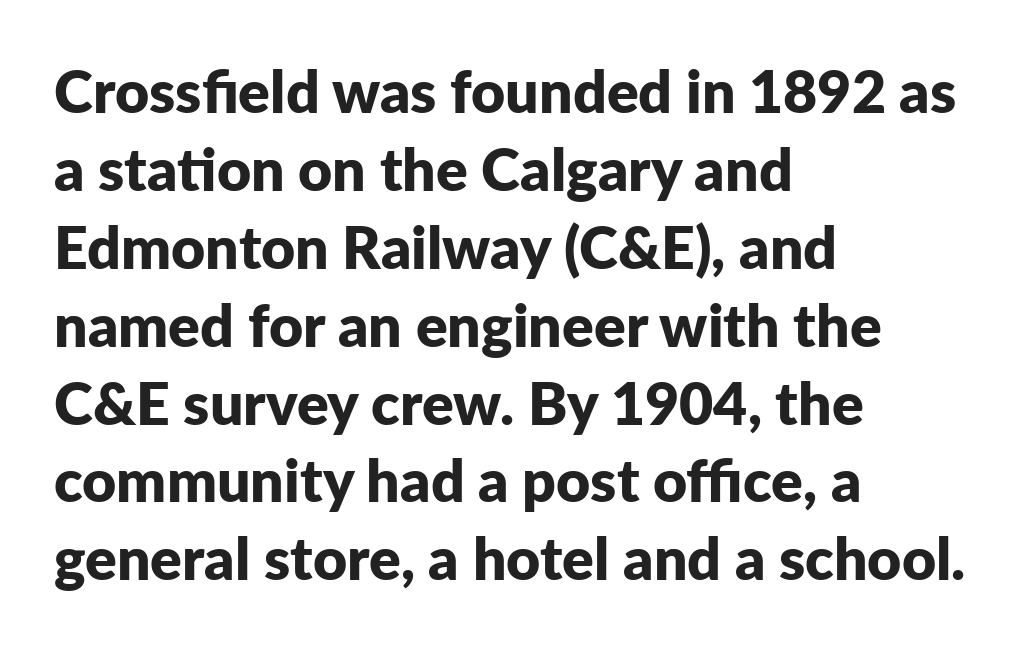
The face used here is proportionally spaced, like ordinary book or web type. The tracking reads as untouched default to a designer's eye. Rows of type keep a routine distance in the vertical direction. The typesetting leans heavy: a genuine bold. Rendered with straight, roman letterforms.
